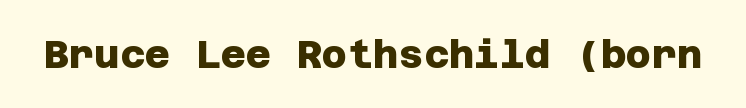
The designer went with a sans here, leaving each stem footless. Anything drawn beneath the words? Only blank space. Is the letter spacing exaggerated? No — it looks like the ordinary default. Strong, thick strokes mark this as bold type.
